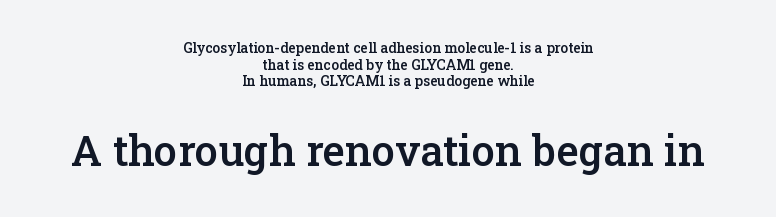
The image shows 42 px semibold serif type, upright; set centered, line spacing 1.18x, normal letter spacing, not underlined; the second (bottom) block is 3.0x larger; low stroke contrast and a medium x-height.
